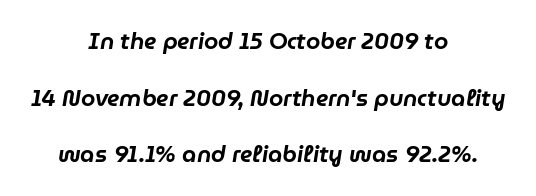
The image shows 23 px text type, italic (leaning right); set centered, loose line spacing (2.46x), normal letter spacing, not underlined.
